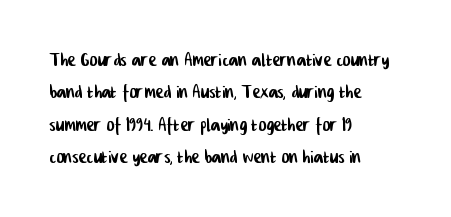
Q: Is the text underlined? A: No.
Q: How is the paragraph aligned? A: Left-aligned.
Q: Is the spacing between letters normal or unusually wide? A: Normal.
Q: Is the spacing between lines tight, normal or loose? A: Normal.
